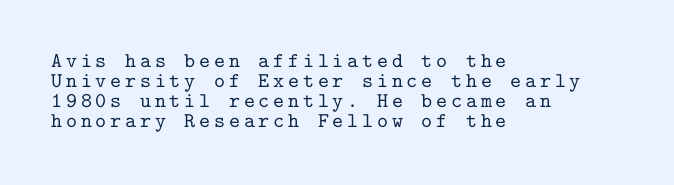
Q: Is the text italic (slanted)? A: No, it is upright.
Q: Is the text underlined? A: No.
Q: How is the paragraph aligned? A: Left-aligned.
Q: Is the spacing between lines tight, normal or loose? A: Tight.
